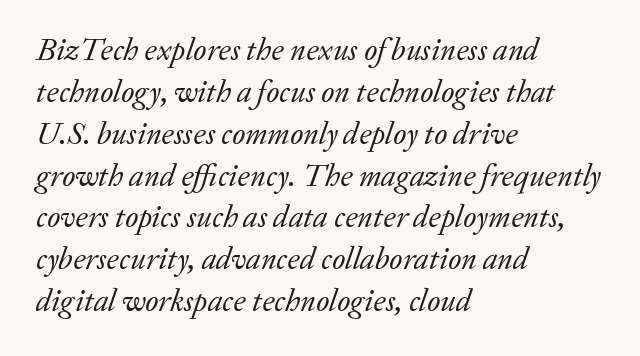
This is oblique type, the kind used for emphasis or titles. Words appear dense and cohesive because spacing is normal. Leading matches the norm, producing a regular column. Is the type heavy? It reads as light-to-regular instead. Small tapered or slab feet sit at the stroke ends, so this counts as serif. The glyphs are unaccompanied by any horizontal stroke below them.
